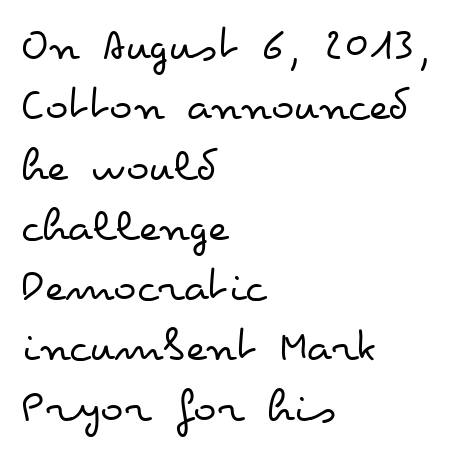
The image shows 49 px regular-weight, wide type, upright; set left-aligned, line spacing 1.23x, normal letter spacing, not underlined; low stroke contrast and a small x-height.
